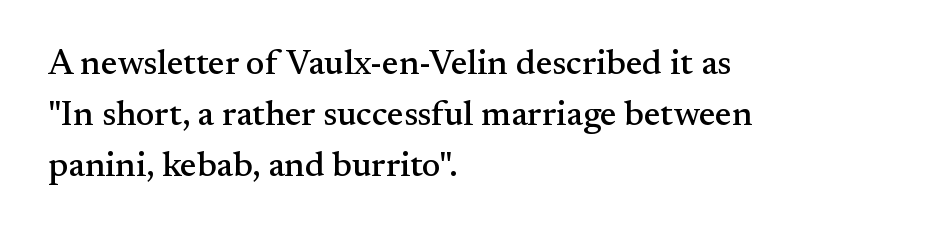
Q: Is the text italic (slanted)? A: No, it is upright.
Q: Is the typeface a serif or a sans-serif typeface? A: Serif.
Q: Is the text underlined? A: No.
Q: How is the paragraph aligned? A: Left-aligned.
Q: Is the spacing between letters normal or unusually wide? A: Normal.
Q: Is the spacing between lines tight, normal or loose? A: Normal.
Q: Width (condensed, normal, or wide)? A: Normal.
Q: Stroke contrast? A: Medium.
Q: x-height? A: Small.
Q: Monospaced? A: No.
